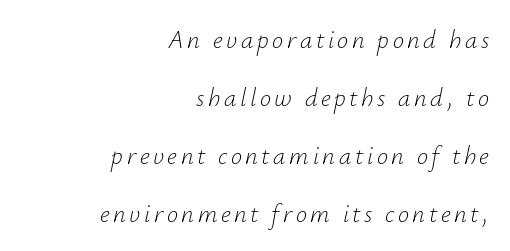
Q: Is the text bold? A: No.
Q: Is the text italic (slanted)? A: Yes, it leans right by about 12 degrees.
Q: Is the text underlined? A: No.
Q: How is the paragraph aligned? A: Right-aligned.
Q: Is the spacing between lines tight, normal or loose? A: Loose.
